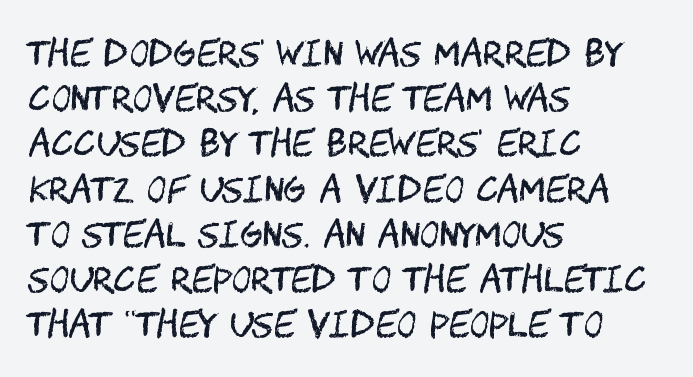
Regarding leading, the lines here are spaced in the standard way. This sample is left-justified, so line endings fall wherever the words run out. The space directly below the letters is spotless. No chunkiness to these letters — they're not bold. This sample uses an upright cut, with every glyph sitting square on the baseline.
